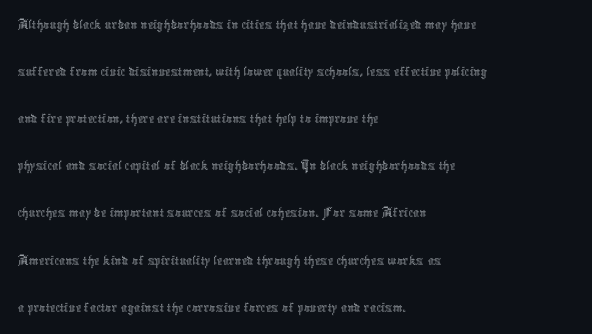
Q: Is the text bold? A: No.
Q: Is the text italic (slanted)? A: No, it is upright.
Q: Is the text underlined? A: No.
Q: How is the paragraph aligned? A: Left-aligned.
Q: Is the spacing between letters normal or unusually wide? A: Normal.
Q: Is the spacing between lines tight, normal or loose? A: Normal.
Q: Width (condensed, normal, or wide)? A: Condensed.
Q: x-height? A: Medium.
Q: Monospaced? A: No.
